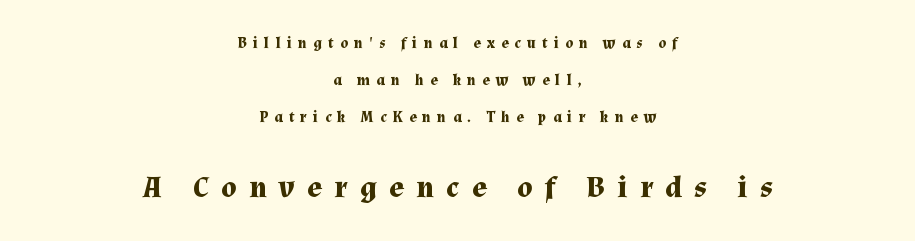
Q: Is the text bold? A: Yes.
Q: Is the text italic (slanted)? A: No, it is upright.
Q: Is the typeface a serif or a sans-serif typeface? A: Serif.
Q: Is the text underlined? A: No.
Q: How is the paragraph aligned? A: Centered.
Q: Is the spacing between letters normal or unusually wide? A: Unusually wide.
Q: Is the spacing between lines tight, normal or loose? A: Loose.
Q: Which block of text is set in a larger size, the first (top) or the second (bottom)? A: The second (bottom) one.
Q: Width (condensed, normal, or wide)? A: Normal.
Q: Stroke contrast? A: Medium.
Q: x-height? A: Medium.
Q: Monospaced? A: No.
